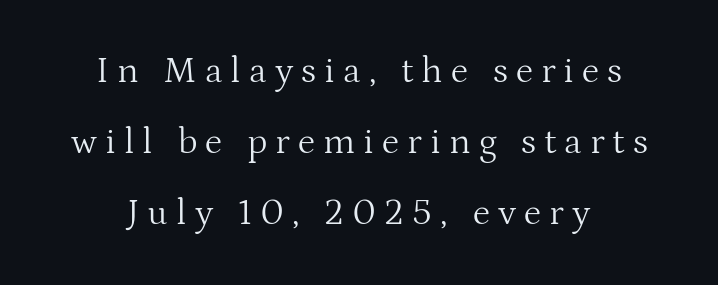
Q: Is the text bold? A: No.
Q: Is the text italic (slanted)? A: No, it is upright.
Q: Is the typeface a serif or a sans-serif typeface? A: Serif.
Q: Is the text underlined? A: No.
Q: Is the spacing between letters normal or unusually wide? A: Unusually wide.
Q: Is the spacing between lines tight, normal or loose? A: Loose.
Q: Width (condensed, normal, or wide)? A: Normal.
Q: Stroke contrast? A: Medium.
Q: x-height? A: Medium.
Q: Monospaced? A: No.
